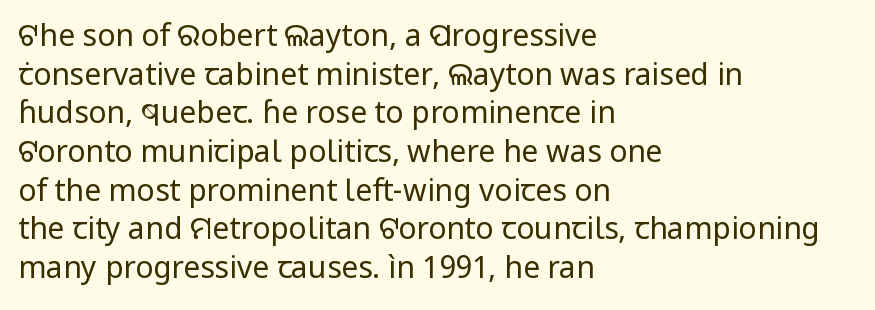
Q: Is the text bold? A: No.
Q: Is the text italic (slanted)? A: No, it is upright.
Q: Is the typeface a serif or a sans-serif typeface? A: Sans-serif.
Q: Is the text underlined? A: No.
Q: How is the paragraph aligned? A: Left-aligned.
Q: Is the spacing between letters normal or unusually wide? A: Normal.
Q: Is the spacing between lines tight, normal or loose? A: Normal.
Q: Width (condensed, normal, or wide)? A: Normal.
Q: Stroke contrast? A: Low.
Q: x-height? A: Medium.
Q: Monospaced? A: No.
